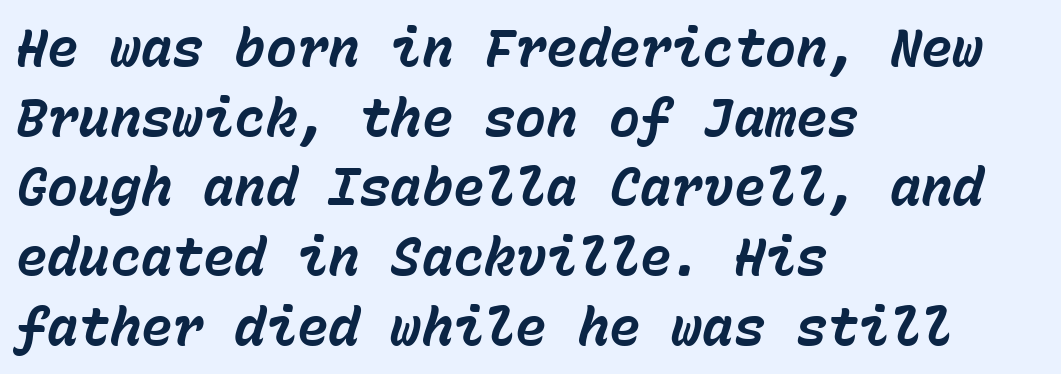
The rag falls on the right side of this text block. Look at the tracking — it's just the regular setting, nothing added. An italicized treatment has been applied to the whole sample. Note the uniform advance width — an 'i' takes as much space as an 'm'.
